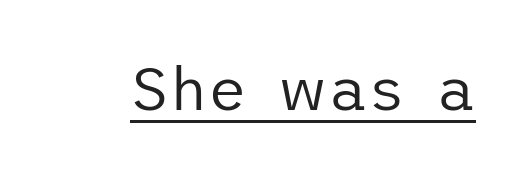
Q: Is the text bold? A: No.
Q: Is the text italic (slanted)? A: No, it is upright.
Q: Is the typeface a serif or a sans-serif typeface? A: Sans-serif.
Q: Is the text underlined? A: Yes.
Q: Is the spacing between letters normal or unusually wide? A: Normal.
Q: Width (condensed, normal, or wide)? A: Normal.
Q: Stroke contrast? A: Low.
Q: x-height? A: Medium.
